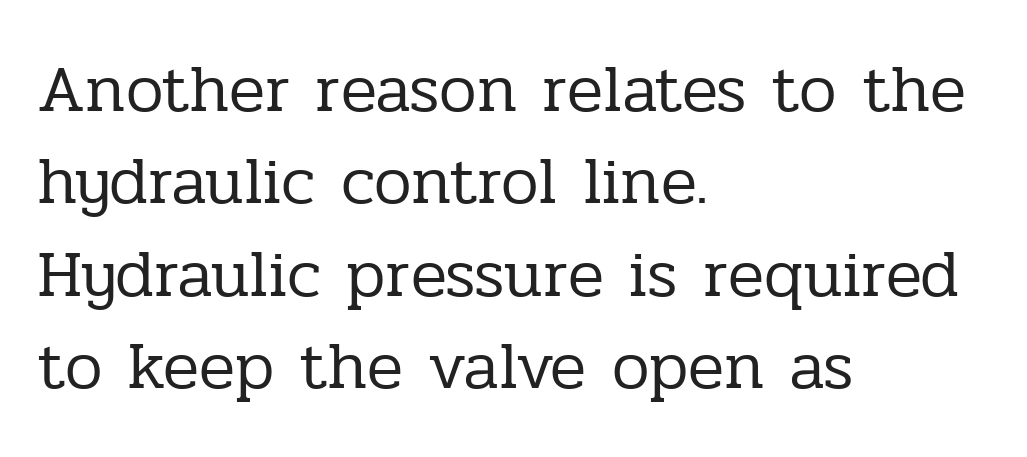
{"serif": "yes", "italic": "no", "bold": "no", "weight": "regular", "width": "normal", "stroke_contrast": "low", "x_height": "medium", "monospaced": "no", "underline": "no", "align": "left", "line_spacing": "normal", "line_spacing_ratio": 1.38, "letter_spacing": "normal", "letter_spacing_em": 0.0, "glyph_px": 67}
